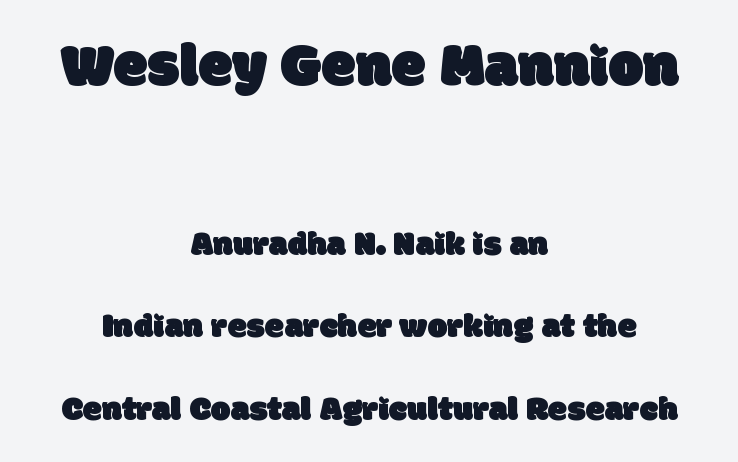
{"serif": "no", "width": "normal", "stroke_contrast": "low", "x_height": "large", "monospaced": "no", "underline": "no", "align": "center", "line_spacing": "loose", "line_spacing_ratio": 2.37, "letter_spacing": "normal", "letter_spacing_em": 0.0, "larger_block": "first", "size_ratio": 1.77, "glyph_px": 62}
